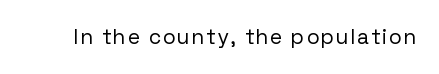
{"italic": "no", "bold": "no", "underline": "no", "glyph_px": 21}
